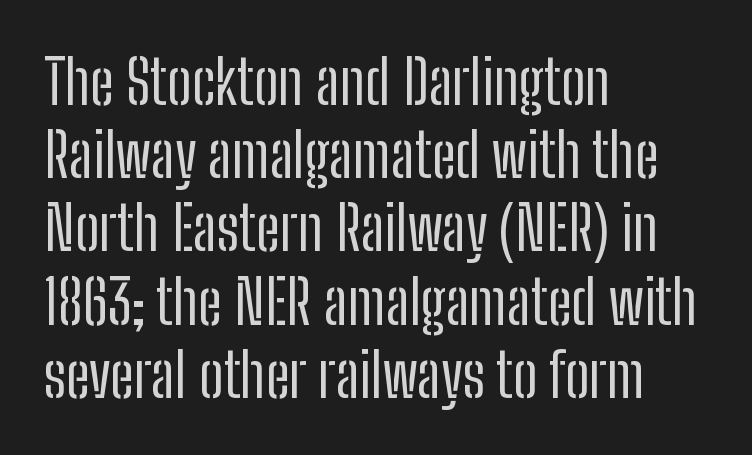
{"serif": "no", "italic": "no", "bold": "no", "weight": "regular", "width": "condensed", "stroke_contrast": "low", "x_height": "medium", "monospaced": "no", "underline": "no", "align": "left", "line_spacing_ratio": 1.2, "letter_spacing": "normal", "letter_spacing_em": 0.0, "glyph_px": 61}
